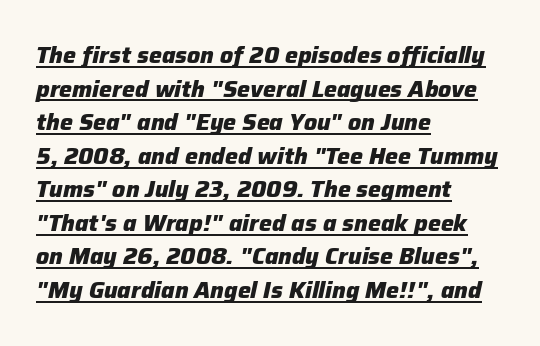
The image shows 23 px bold type, italic (leaning right); set left-aligned, normal line spacing (1.46x), normal letter spacing, underlined.
